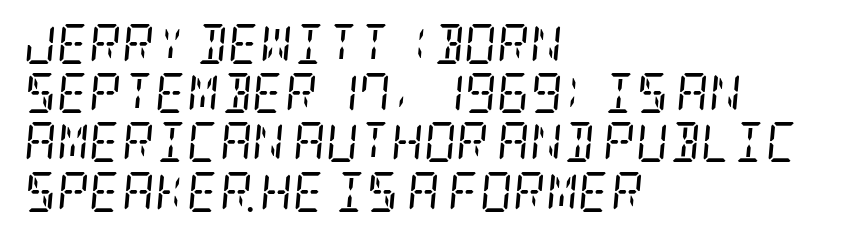
The setting favours the left margin, as ordinary paragraphs usually do. Between one letter and the next there's only the usual sliver of space. Vertical stems look standard width or narrower in stroke. Only glyphs here, with clear space below each row. The lettering tilts uniformly, giving the passage an italic look.
